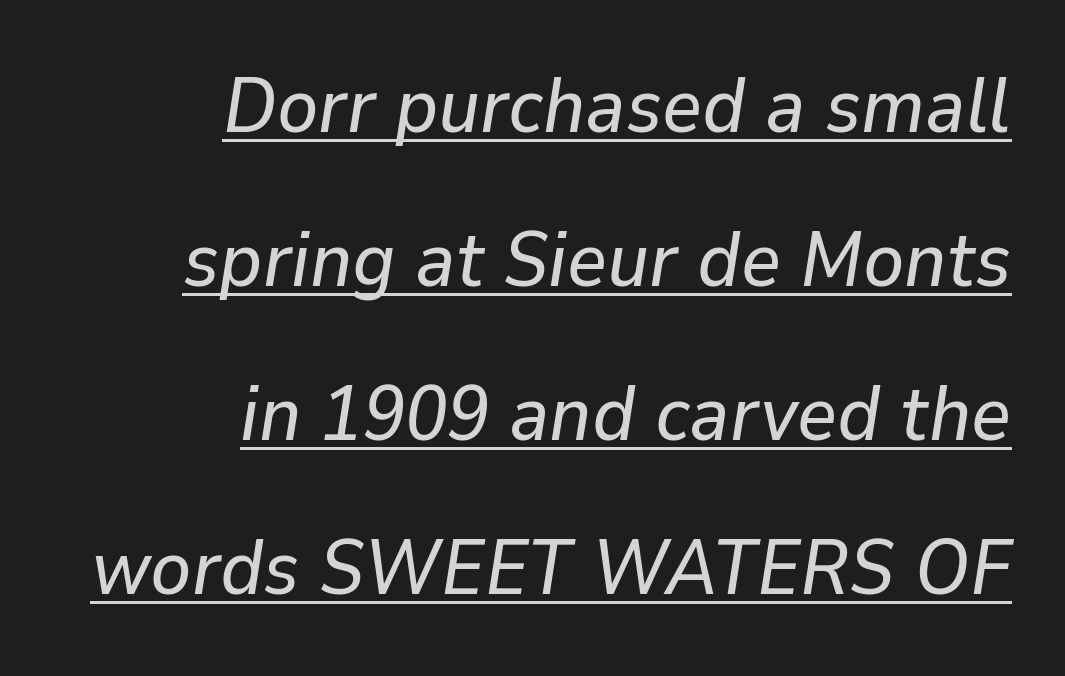
If you measured baseline to baseline, you'd find a long distance. Is the letter spacing exaggerated? No — it looks like the ordinary default. Compared with ordinary roman type, these characters are visibly tilted. The rendering uses the underline text-decoration.
